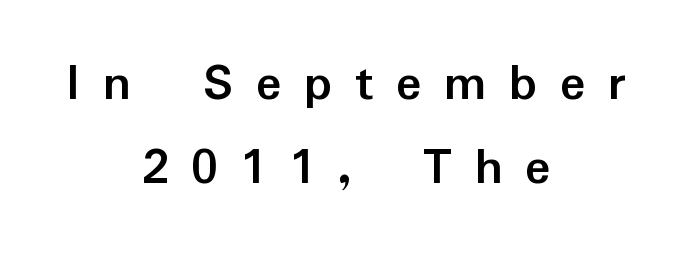
The image shows 54 px semibold sans-serif type, upright; set centered, normal line spacing (1.56x), unusually wide letter spacing (+0.41 em), not underlined; low stroke contrast and a medium x-height.
